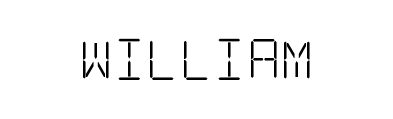
Rule under the text: the space is simply empty. The passage shown is not bold in any degree. Leftover space on each line is divided equally before and after the words. Characters remain perfectly vertical along every line. Serif or sans? Serif — the stroke terminals have little feet. Observe the ordinary spacing: letters are neighbours, not strangers.
